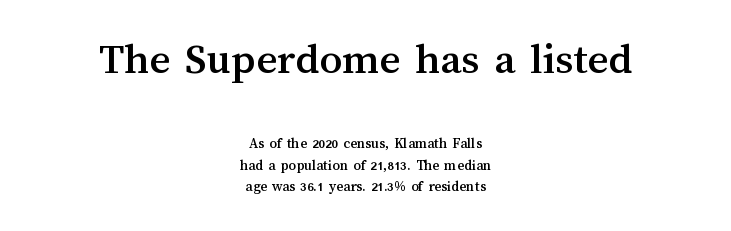
The image shows 45 px text type, upright; set centered, normal line spacing (1.41x), normal letter spacing, not underlined; the first (top) block is 3.0x larger; medium stroke contrast and a medium x-height.
